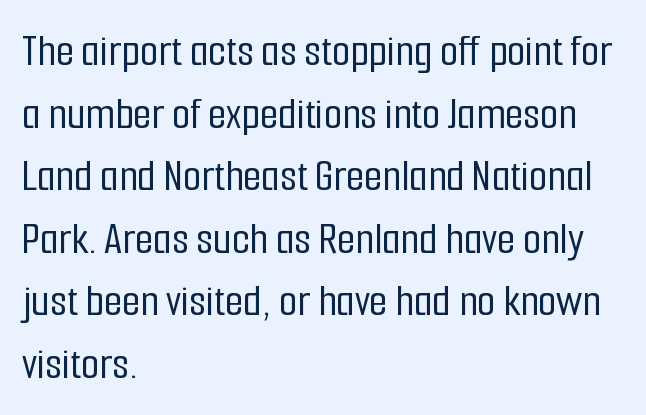
Q: Is the text italic (slanted)? A: No, it is upright.
Q: Is the typeface a serif or a sans-serif typeface? A: Sans-serif.
Q: Is the text underlined? A: No.
Q: How is the paragraph aligned? A: Left-aligned.
Q: Is the spacing between letters normal or unusually wide? A: Normal.
Q: Is the spacing between lines tight, normal or loose? A: Normal.
Q: Width (condensed, normal, or wide)? A: Condensed.
Q: Stroke contrast? A: Low.
Q: x-height? A: Medium.
Q: Monospaced? A: No.
